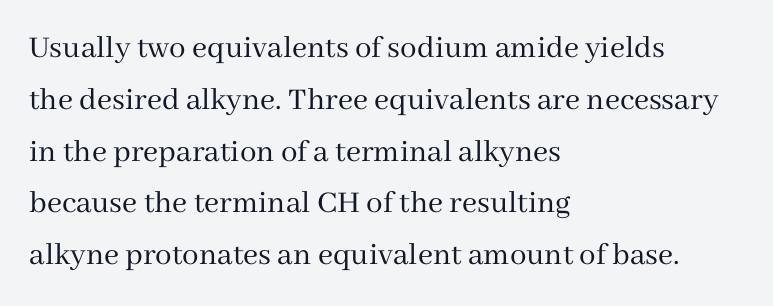
{"serif": "yes", "italic": "no", "bold": "no", "weight": "regular", "width": "normal", "stroke_contrast": "medium", "x_height": "medium", "monospaced": "no", "underline": "no", "align": "left", "line_spacing": "normal", "line_spacing_ratio": 1.57, "letter_spacing": "normal", "letter_spacing_em": 0.0, "glyph_px": 33}
